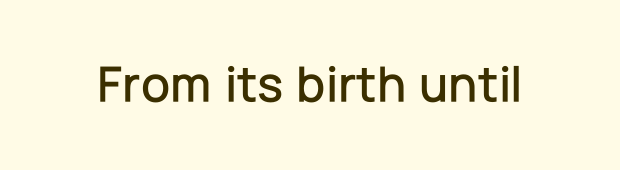
Check the space under the baseline: it is left empty. Vertical strokes here are truly vertical. Letterform terminals end flat and unadorned throughout the passage. The rendering keeps characters at their native spacing. These lines are rendered in a variable-pitch font.
